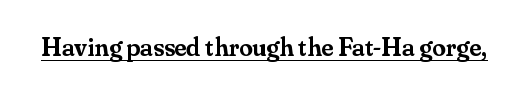
The image shows 27 px text type, upright; set normal letter spacing, underlined.
